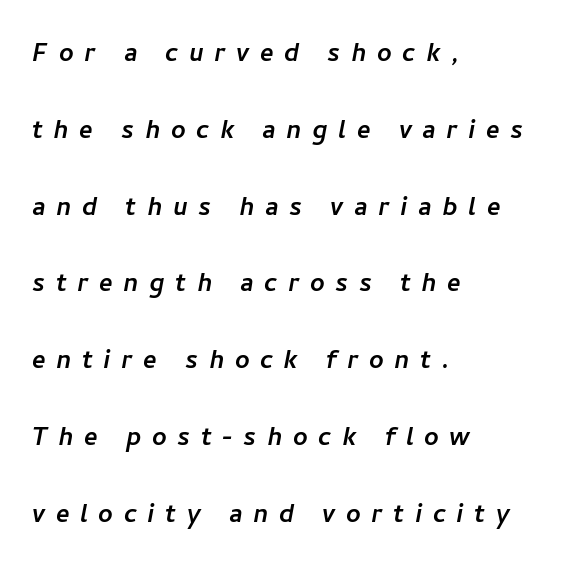
Q: Is the typeface a serif or a sans-serif typeface? A: Sans-serif.
Q: Is the text underlined? A: No.
Q: How is the paragraph aligned? A: Left-aligned.
Q: Is the spacing between letters normal or unusually wide? A: Unusually wide.
Q: Is the spacing between lines tight, normal or loose? A: Loose.
Q: Width (condensed, normal, or wide)? A: Normal.
Q: Stroke contrast? A: Low.
Q: x-height? A: Medium.
Q: Monospaced? A: No.
